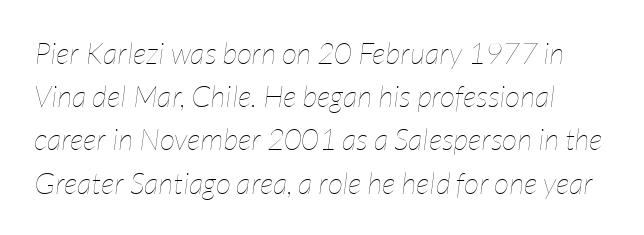
Q: Is the text bold? A: No.
Q: Is the text italic (slanted)? A: Yes, it leans right by about 7 degrees.
Q: Is the text underlined? A: No.
Q: Is the spacing between letters normal or unusually wide? A: Normal.
Q: Is the spacing between lines tight, normal or loose? A: Normal.
Q: Width (condensed, normal, or wide)? A: Condensed.
Q: Stroke contrast? A: Low.
Q: x-height? A: Medium.
Q: Monospaced? A: No.
